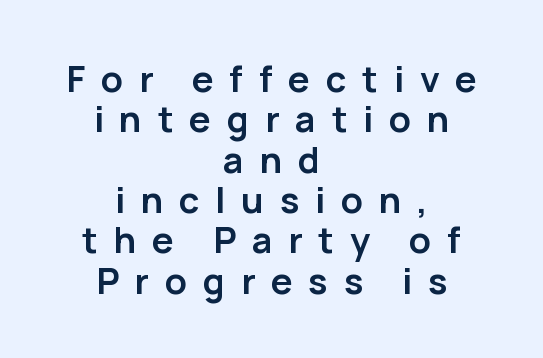
Q: Is the text bold? A: Yes.
Q: Is the text italic (slanted)? A: No, it is upright.
Q: Is the typeface a serif or a sans-serif typeface? A: Sans-serif.
Q: Is the text underlined? A: No.
Q: How is the paragraph aligned? A: Centered.
Q: Is the spacing between letters normal or unusually wide? A: Unusually wide.
Q: Is the spacing between lines tight, normal or loose? A: Tight.
Q: Width (condensed, normal, or wide)? A: Normal.
Q: Stroke contrast? A: Low.
Q: x-height? A: Medium.
Q: Monospaced? A: No.
